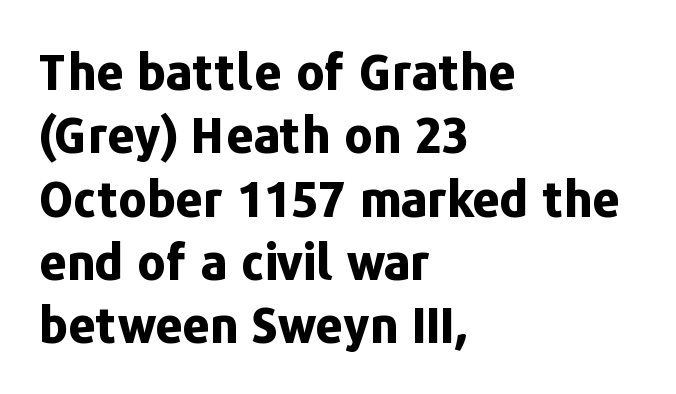
The image shows 48 px bold sans-serif type, upright; set left-aligned, normal line spacing (1.32x), normal letter spacing, not underlined; low stroke contrast and a medium x-height.
